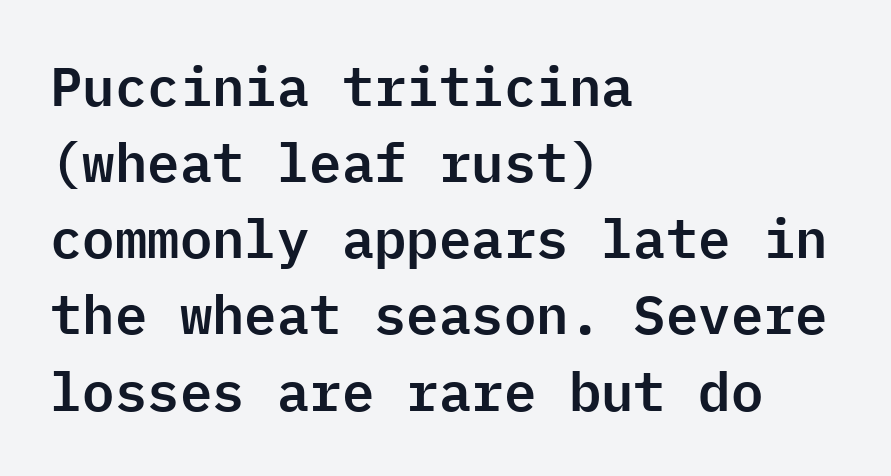
{"serif": "no", "italic": "no", "width": "normal", "stroke_contrast": "low", "x_height": "medium", "monospaced": "yes", "underline": "no", "align": "left", "line_spacing": "normal", "line_spacing_ratio": 1.41, "letter_spacing": "normal", "letter_spacing_em": 0.0, "glyph_px": 54}
